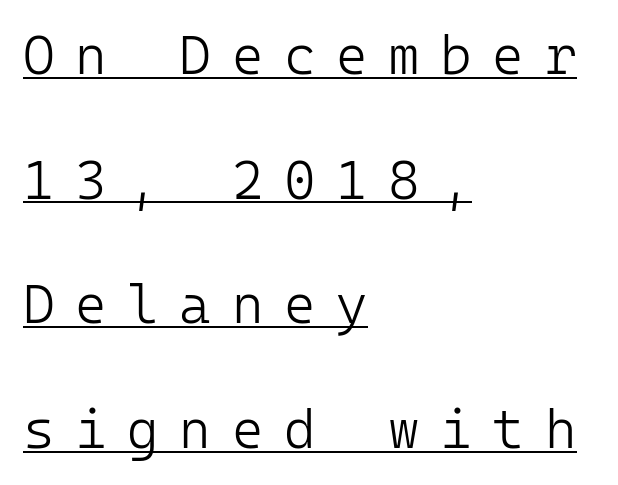
This is not heavy type; no bold has been used. Short and long lines alike share a common starting point at left. The string is rendered with underlining switched on. Monospaced: the letters line up in strict vertical columns.
